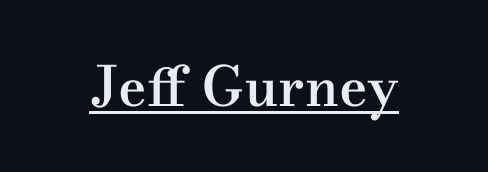
Q: Is the text bold? A: Semi-bold.
Q: Is the text italic (slanted)? A: No, it is upright.
Q: Is the typeface a serif or a sans-serif typeface? A: Serif.
Q: Is the text underlined? A: Yes.
Q: Is the spacing between letters normal or unusually wide? A: Normal.
Q: Width (condensed, normal, or wide)? A: Wide.
Q: Stroke contrast? A: Medium.
Q: x-height? A: Small.
Q: Monospaced? A: No.
